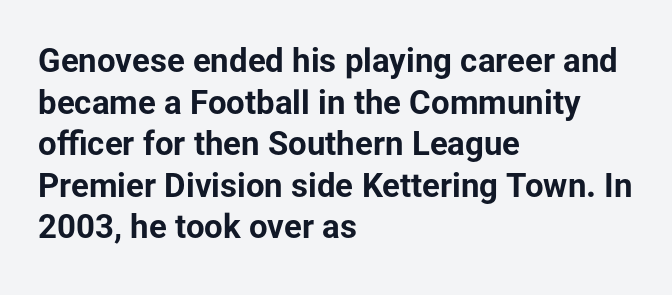
The letters carry no serifs — their stems end cleanly without finishing strokes. This rendering leaves character spacing at its baseline value. The lettering holds an erect, upright posture throughout. Quick note: underline off. The rendering uses a bold face; every stroke is thick and dark. Leading: standard.
